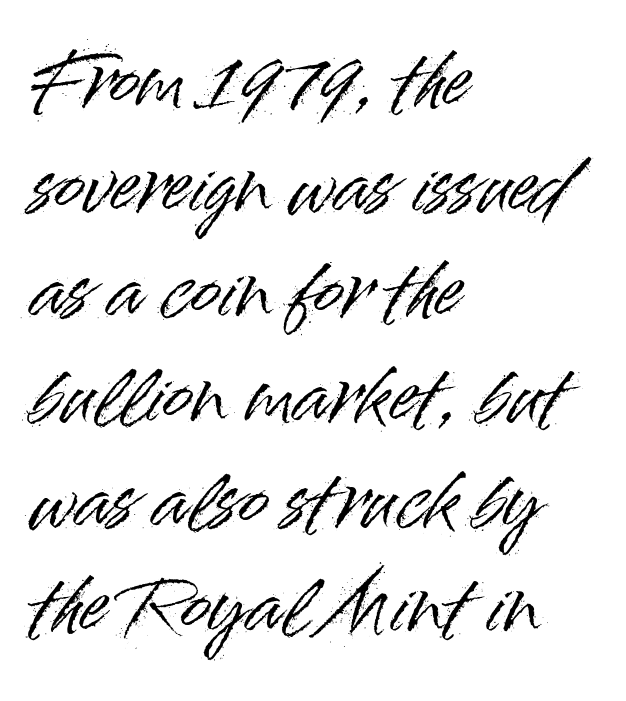
Nobody touched the tracking dial on this one. Clear beneath every line of the passage. What's the leading like? Ordinary, nothing unusual. Spacing verdict: proportional, widths tailored to each character.
